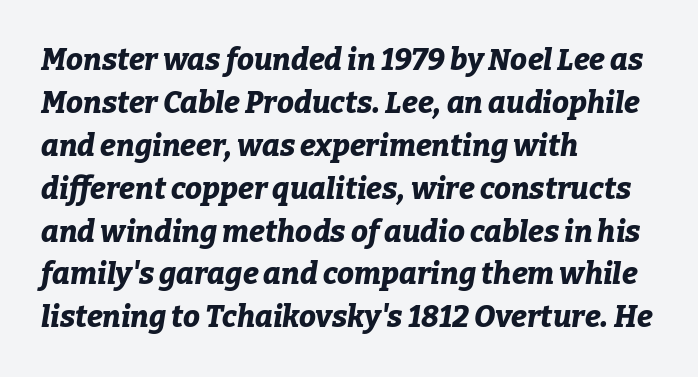
The image shows 30 px bold type, italic (leaning right); set left-aligned, normal line spacing (1.43x), normal letter spacing, not underlined; low stroke contrast and a medium x-height.
